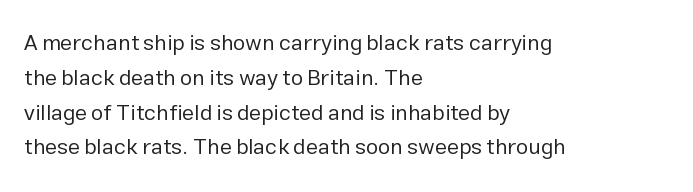
{"italic": "no", "bold": "no", "underline": "no", "align": "left", "line_spacing": "normal", "line_spacing_ratio": 1.58, "letter_spacing": "normal", "letter_spacing_em": 0.0, "glyph_px": 22}
